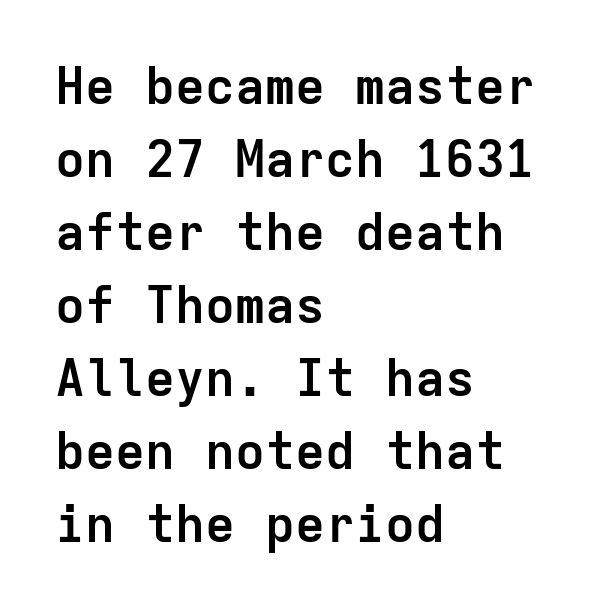
The image shows 50 px semibold sans-serif type, upright, monospaced; set left-aligned, normal line spacing (1.46x), normal letter spacing, not underlined; low stroke contrast and a medium x-height.
